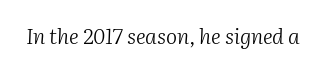
The image shows 21 px text type, italic (leaning right); set normal letter spacing, not underlined.
